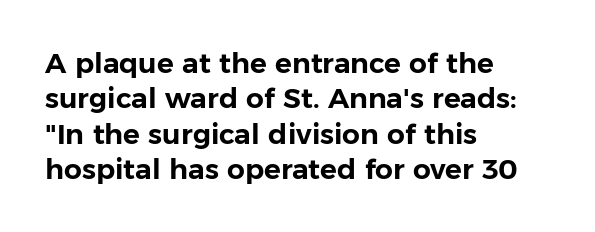
The image shows 28 px sans-serif type, upright; set left-aligned, normal line spacing (1.26x), normal letter spacing, not underlined; low stroke contrast and a medium x-height.
